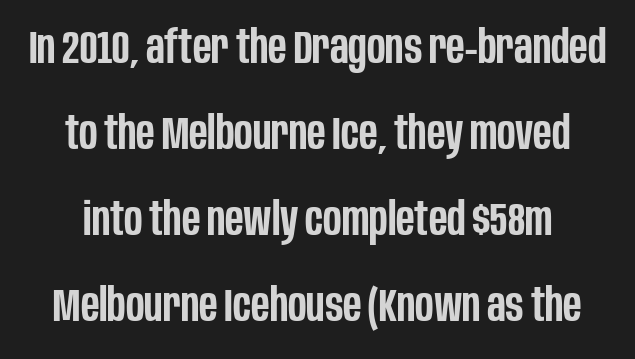
The image shows 47 px semibold, condensed sans-serif type, upright; set line spacing 1.83x, normal letter spacing, not underlined; low stroke contrast and a large x-height.
